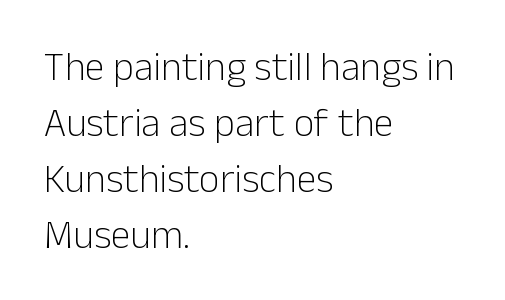
{"serif": "no", "italic": "no", "bold": "no", "weight": "light", "width": "normal", "stroke_contrast": "low", "x_height": "medium", "monospaced": "no", "underline": "no", "align": "left", "line_spacing": "normal", "line_spacing_ratio": 1.4, "letter_spacing": "normal", "letter_spacing_em": 0.0, "glyph_px": 40}
